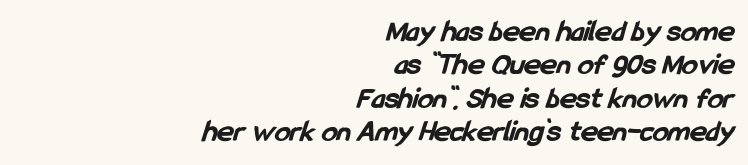
{"serif": "no", "bold": "yes", "weight": "bold", "width": "condensed", "stroke_contrast": "low", "x_height": "medium", "monospaced": "no", "underline": "no", "align": "right", "line_spacing": "tight", "line_spacing_ratio": 1.08, "letter_spacing": "normal", "letter_spacing_em": 0.0, "glyph_px": 31}
